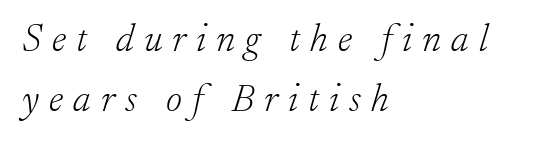
{"serif": "yes", "italic": "yes", "lean": "right", "slant_degrees": 17, "bold": "no", "weight": "light", "width": "normal", "stroke_contrast": "low", "x_height": "small", "monospaced": "no", "underline": "no", "align": "left", "line_spacing": "normal", "line_spacing_ratio": 1.53, "letter_spacing": "wide", "letter_spacing_em": 0.26, "glyph_px": 39}
